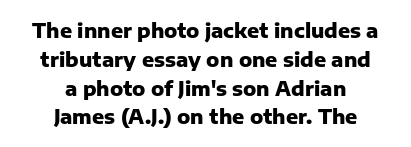
Every stem runs plumb, perpendicular to the baseline. Quick note: underline off. The compositor balanced each line on the midline. Between one letter and the next there's only the usual sliver of space. Students, observe: this is what conventionally led text looks like. Stroke thickness is high; the sample reads as a true bold.
